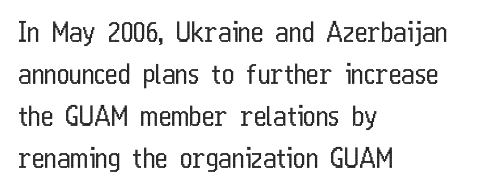
The image shows 27 px text type, upright; set left-aligned, normal line spacing (1.56x), normal letter spacing, not underlined.
